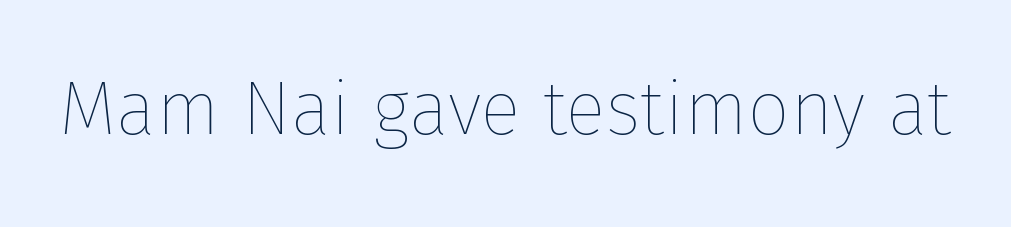
{"italic": "no", "bold": "no", "weight": "thin", "width": "normal", "stroke_contrast": "low", "x_height": "medium", "monospaced": "no", "underline": "no", "letter_spacing": "normal", "letter_spacing_em": 0.0, "glyph_px": 75}
